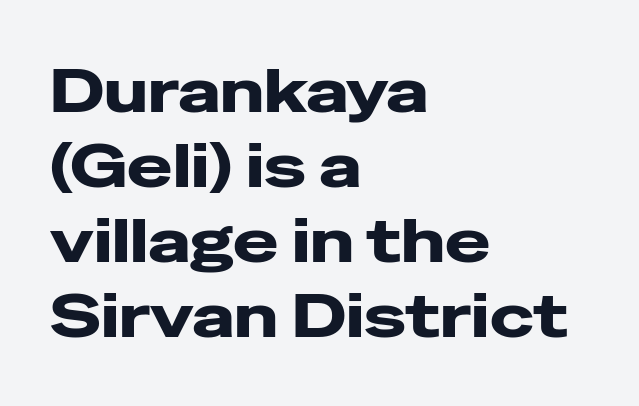
A full-strength bold gives these letters their thick strokes. These lines were composed using upright roman letters. The type is set solid horizontally, with unmodified tracking. The area under the type is left untouched. Typographically, this falls in the sans-serif category. This sample has the flowing, uneven cadence of proportional lettering.
